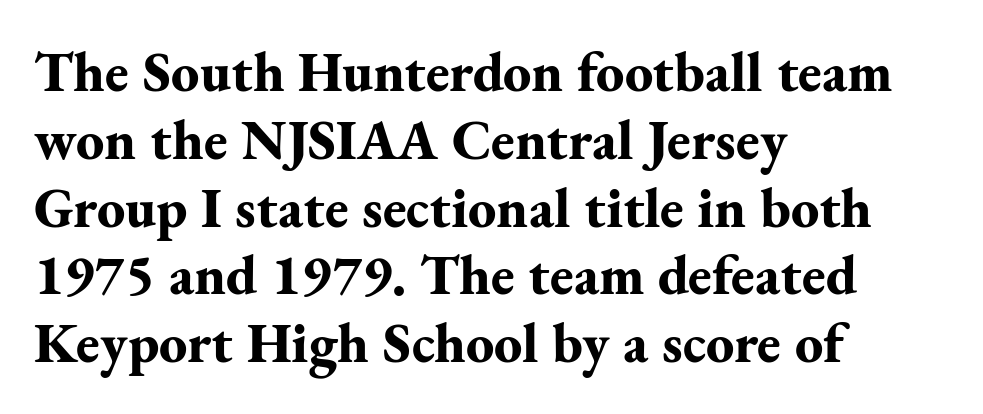
What stands out about the letter spacing? Nothing — it is the standard amount. Here the designer chose a conventional face with non-uniform glyph widths. Casual observation: everything's shoved over to the left. The glyphs have the mass of a bold cut. Descenders are the only things crossing below the line. A typesetter would label this face a serif.
